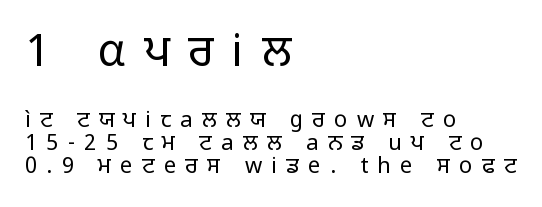
{"serif": "no", "italic": "no", "bold": "no", "weight": "regular", "width": "normal", "stroke_contrast": "low", "x_height": "medium", "monospaced": "no", "underline": "no", "align": "left", "line_spacing": "tight", "line_spacing_ratio": 1.04, "letter_spacing": "wide", "letter_spacing_em": 0.42, "larger_block": "first", "size_ratio": 2.0, "glyph_px": 44}
